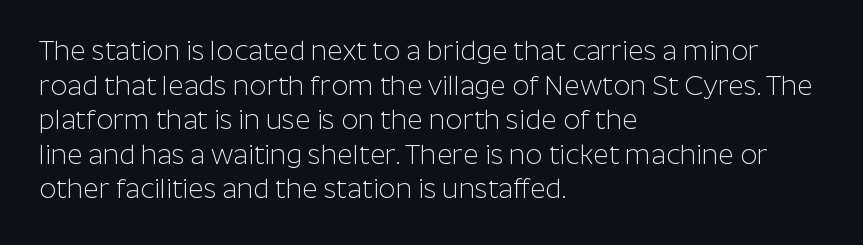
The image shows 27 px text type, upright; set left-aligned, normal line spacing (1.28x), normal letter spacing, not underlined.
